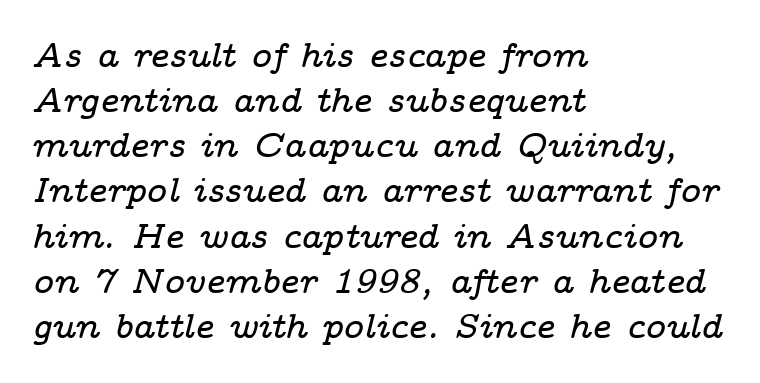
The image shows 35 px wide serif type, italic (leaning right); set left-aligned, normal line spacing (1.29x), normal letter spacing, not underlined; low stroke contrast and a medium x-height.
